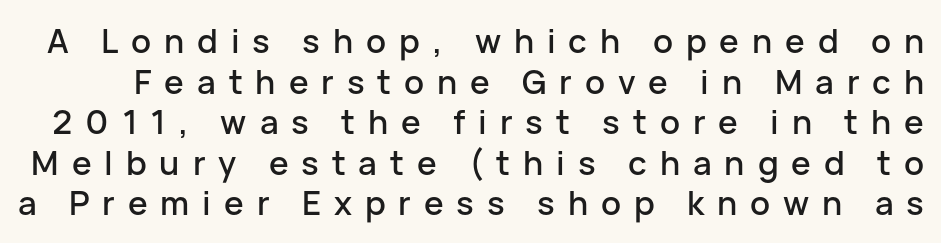
Varying glyph widths throughout — classic text-font behaviour. The string is rendered with underlining switched off. In terms of posture, this sample is upright. Serifs: no, the terminals of the letterforms are clean.
